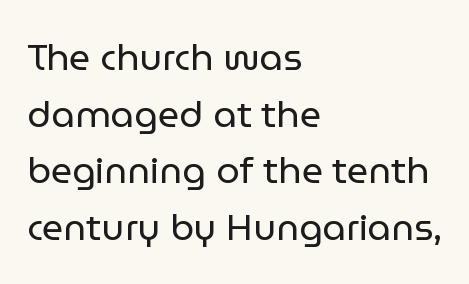
No word sits above an underline. Italic? Not at all — the glyphs are vertical. Note the varied advance widths — an 'i' is clearly narrower than an 'm'. The passage shown is typeset with a sans-serif family. Between one letter and the next there's only the usual sliver of space.
